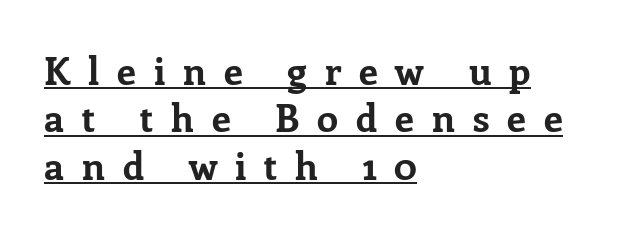
{"serif": "yes", "italic": "no", "bold": "yes", "weight": "bold", "width": "normal", "stroke_contrast": "low", "x_height": "medium", "monospaced": "no", "underline": "yes", "align": "left", "line_spacing": "normal", "line_spacing_ratio": 1.25, "letter_spacing": "wide", "letter_spacing_em": 0.47, "glyph_px": 38}
